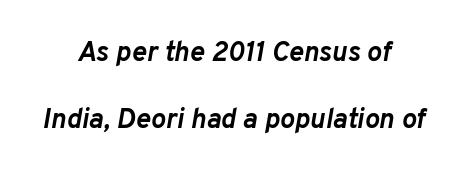
{"italic": "yes", "lean": "right", "slant_degrees": 10, "bold": "yes", "weight": "semibold", "width": "normal", "stroke_contrast": "low", "x_height": "medium", "monospaced": "no", "underline": "no", "align": "center", "line_spacing": "loose", "line_spacing_ratio": 2.41, "letter_spacing": "normal", "letter_spacing_em": 0.0, "glyph_px": 28}
